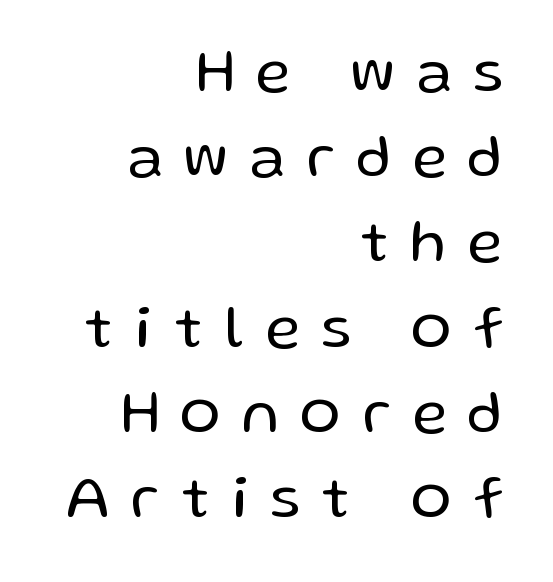
Glance below the letters and you will spot only blank space. The face used here is proportionally spaced, like ordinary book or web type. Short and long lines alike share a common ending point at right. Stem width sits at or under what a default text font uses.
